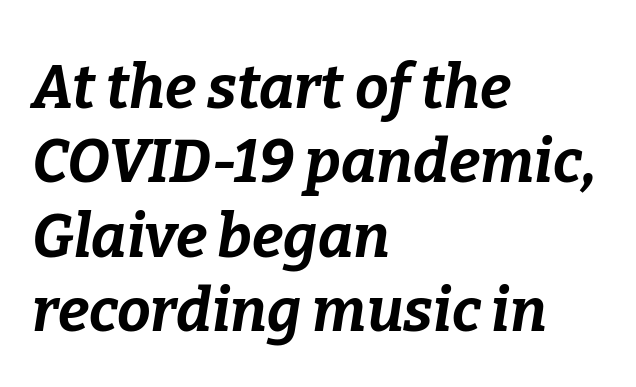
The tracking reads as untouched default to a designer's eye. If you drew a ruler down the left edge, every line would touch it. The passage shown leans; its letterforms are oblique. Plenty of ink on the page — the face is bold.
